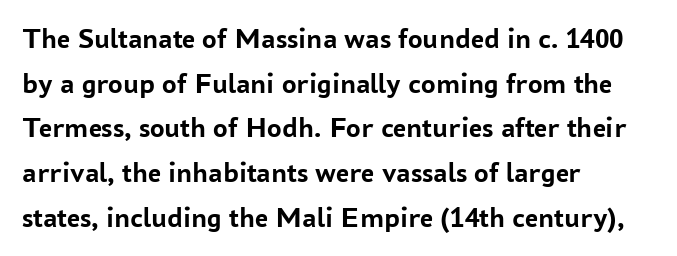
The image shows 29 px semibold sans-serif type, upright; set left-aligned, normal line spacing (1.54x), normal letter spacing, not underlined; low stroke contrast and a medium x-height.
